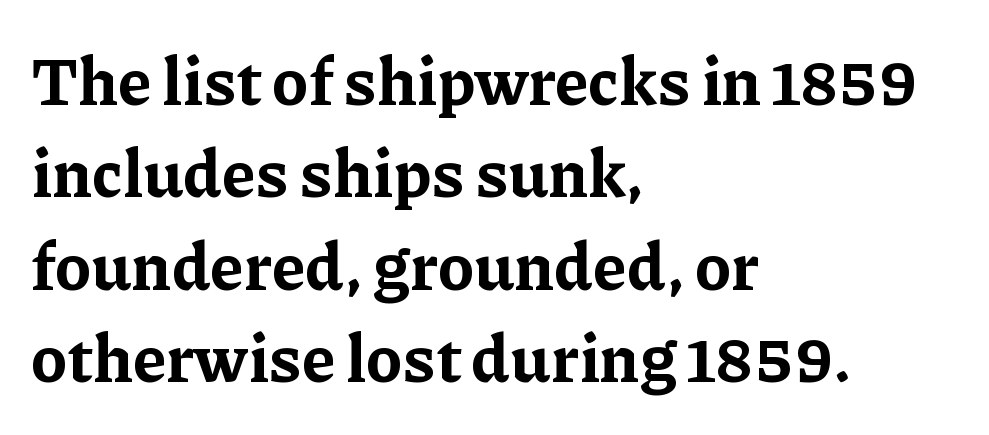
{"serif": "yes", "italic": "no", "bold": "yes", "weight": "bold", "width": "normal", "stroke_contrast": "low", "x_height": "medium", "monospaced": "no", "underline": "no", "align": "left", "line_spacing": "normal", "line_spacing_ratio": 1.4, "letter_spacing": "normal", "letter_spacing_em": 0.0, "glyph_px": 66}
